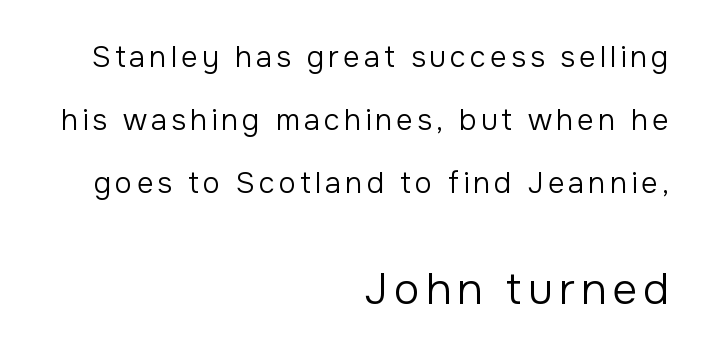
Scale increases going downward across the two blocks. Students, observe: this is what heavily led, spacious text looks like. Letterform terminals end flat and unadorned throughout the passage. The space directly below the letters is spotless. Summary of weight: not heavy and not bold.
